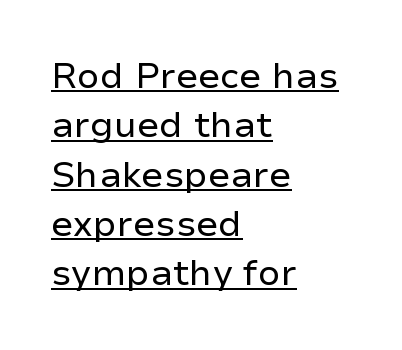
{"serif": "no", "italic": "no", "bold": "no", "weight": "regular", "width": "normal", "stroke_contrast": "low", "x_height": "medium", "monospaced": "no", "underline": "yes", "align": "left", "line_spacing": "normal", "line_spacing_ratio": 1.37, "letter_spacing": "normal", "letter_spacing_em": 0.0, "glyph_px": 36}
